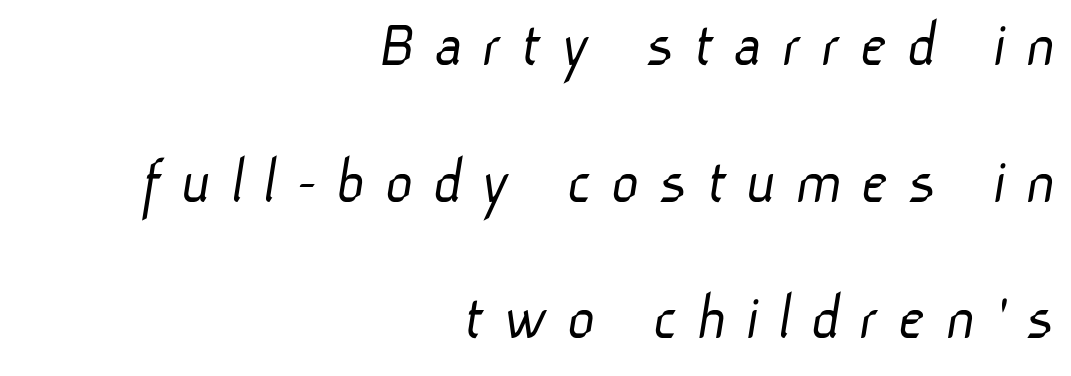
{"serif": "no", "bold": "no", "weight": "light", "width": "normal", "stroke_contrast": "low", "x_height": "medium", "monospaced": "no", "underline": "no", "align": "right", "line_spacing": "loose", "line_spacing_ratio": 2.01, "letter_spacing": "wide", "letter_spacing_em": 0.28, "glyph_px": 68}
